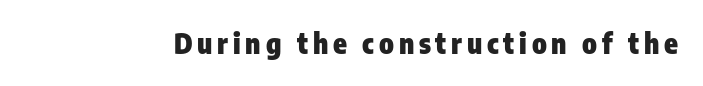
Plain, unruled lines of type. Check where the strokes stop: nothing finishes them off — pure sans. In terms of weight, the rendering is a true, heavy bold. Note the varied advance widths — an 'i' is clearly narrower than an 'm'. Style check: upright.
